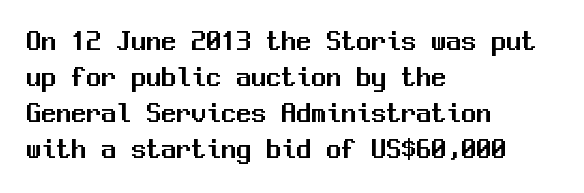
{"serif": "no", "italic": "no", "width": "normal", "stroke_contrast": "medium", "x_height": "medium", "monospaced": "yes", "underline": "no", "align": "left", "line_spacing_ratio": 1.2, "letter_spacing": "normal", "letter_spacing_em": 0.0, "glyph_px": 30}
